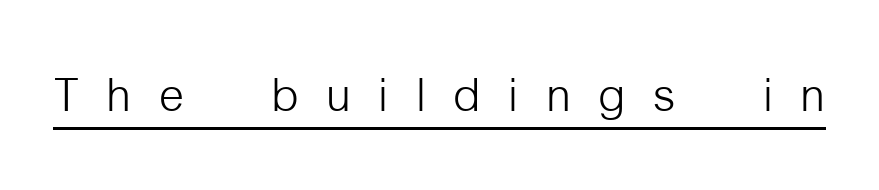
{"serif": "no", "italic": "no", "bold": "no", "weight": "light", "width": "condensed", "stroke_contrast": "low", "x_height": "medium", "monospaced": "no", "underline": "yes", "letter_spacing": "wide", "letter_spacing_em": 0.43, "glyph_px": 64}
